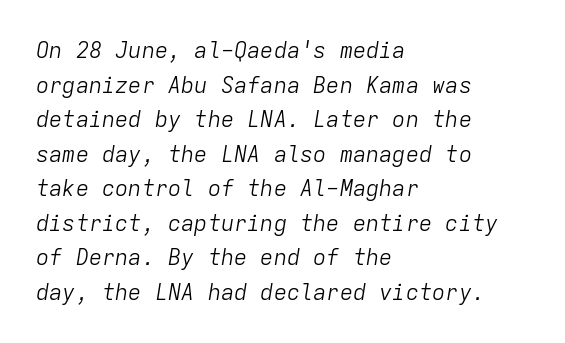
{"italic": "yes", "lean": "right", "slant_degrees": 9, "bold": "no", "underline": "no", "align": "left", "line_spacing": "normal", "line_spacing_ratio": 1.57, "letter_spacing": "normal", "letter_spacing_em": 0.0, "glyph_px": 22}
